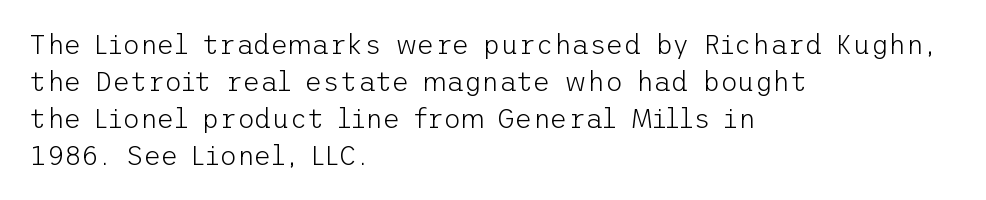
Reading down the block, your eye returns to a fixed left position each line. Tall strokes in this sample are plumb rather than angled. The rendering uses a moderate line-height, typical for paragraphs. This is not heavy type; no bold has been used. Any mark beneath the type? The region is blank. Each word holds together tightly as a unit, with standard inter-letter gaps.
